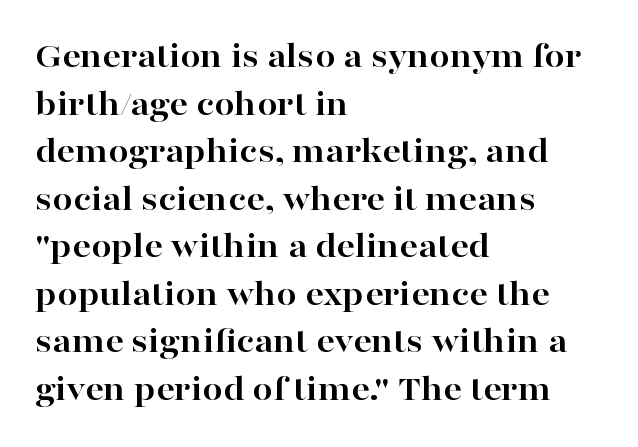
The image shows 36 px bold, wide serif type, upright; set left-aligned, normal line spacing (1.32x), normal letter spacing, not underlined; high stroke contrast and a medium x-height.
